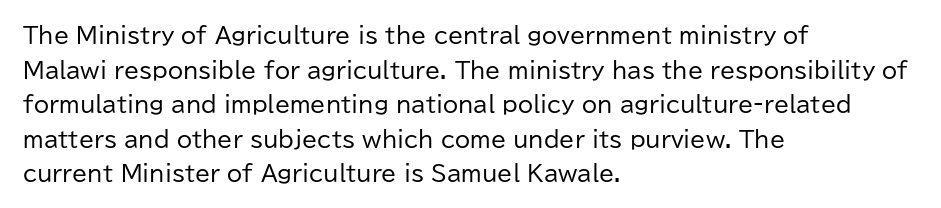
Q: Is the text bold? A: No.
Q: Is the text italic (slanted)? A: No, it is upright.
Q: Is the text underlined? A: No.
Q: How is the paragraph aligned? A: Left-aligned.
Q: Is the spacing between letters normal or unusually wide? A: Normal.
Q: Is the spacing between lines tight, normal or loose? A: Normal.
